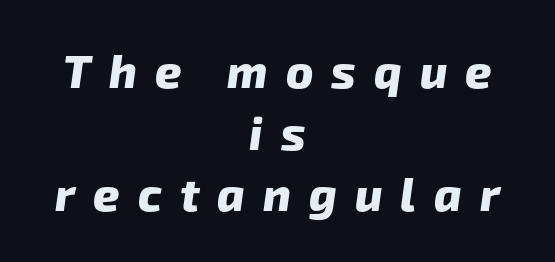
Its strokes are broad and dark, the hallmark of bold type. Decoration check: the copy has no underline. Classification — sans serif. Is there much room between lines? A standard amount, neither cramped nor airy. The letterforms stand isolated, each surrounded by extra space. Proportional: the letters do not fall into vertical columns.
